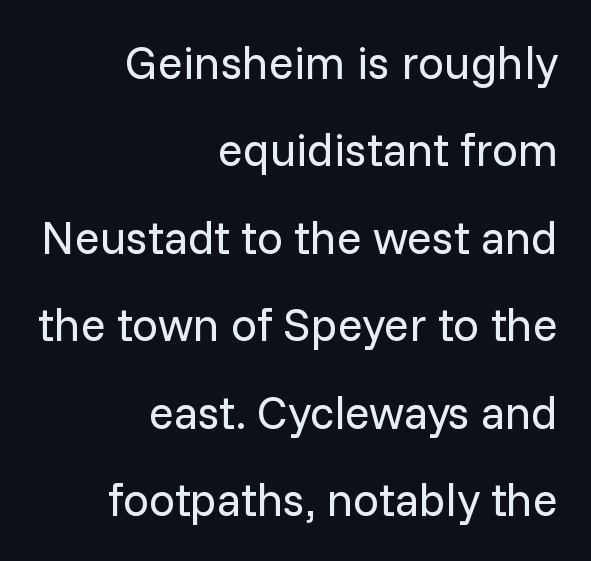
The letters advance in unequal steps, a hallmark of proportional type. If you measured baseline to baseline, you'd find a long distance. Rendered with straight, roman letterforms. Each row of text sits above clean, open space.
